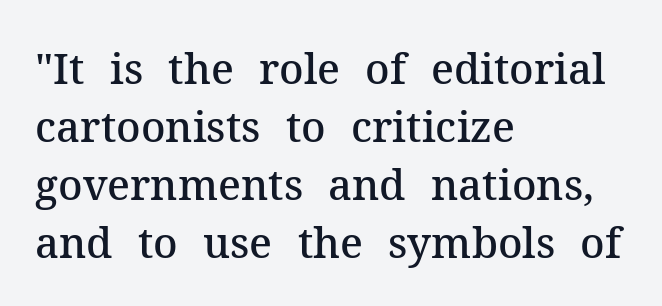
The image shows 42 px semibold serif type, upright; set left-aligned, normal line spacing (1.38x), normal letter spacing, not underlined; medium stroke contrast and a medium x-height.
